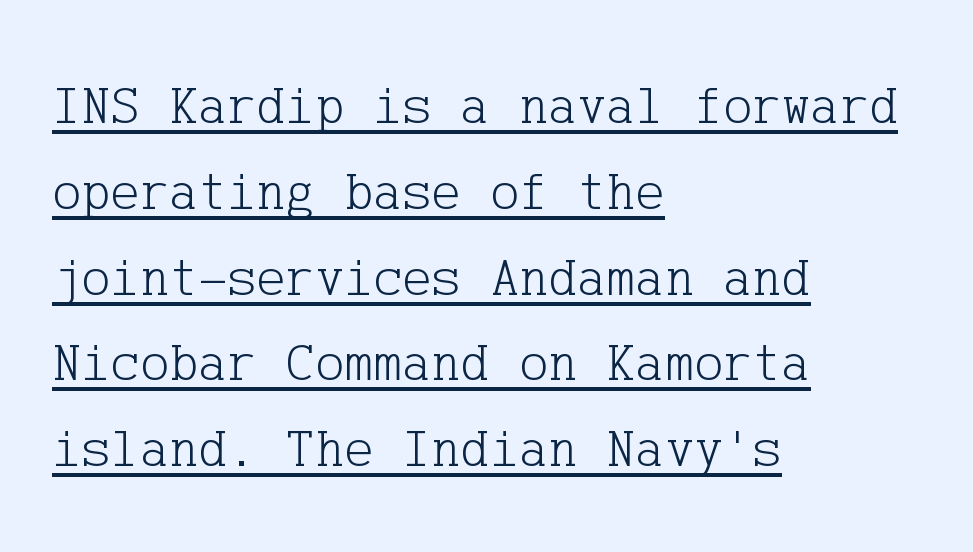
A normal amount of white space separates one row of letters from the next. This sample uses plain, unmodified letter spacing. Weight: regular or lighter. Does the copy run flush right? No — it runs flush left. The rendered words wear a rule along their underside. Posture: straight, roman, zero tilt.
